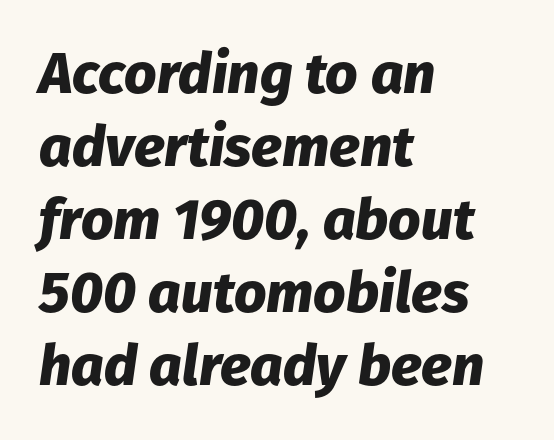
{"italic": "yes", "lean": "right", "slant_degrees": 8, "bold": "yes", "weight": "heavy", "width": "normal", "stroke_contrast": "low", "x_height": "medium", "monospaced": "no", "underline": "no", "align": "left", "line_spacing": "normal", "line_spacing_ratio": 1.28, "letter_spacing": "normal", "letter_spacing_em": 0.0, "glyph_px": 57}
